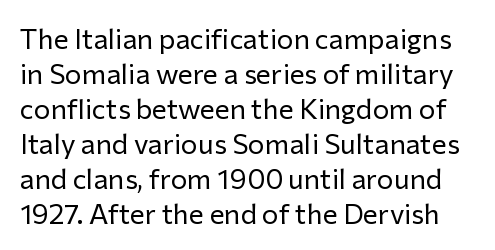
{"serif": "no", "italic": "no", "bold": "no", "weight": "regular", "width": "normal", "stroke_contrast": "low", "x_height": "medium", "monospaced": "no", "underline": "no", "line_spacing": "normal", "line_spacing_ratio": 1.25, "letter_spacing": "normal", "letter_spacing_em": 0.0, "glyph_px": 28}
